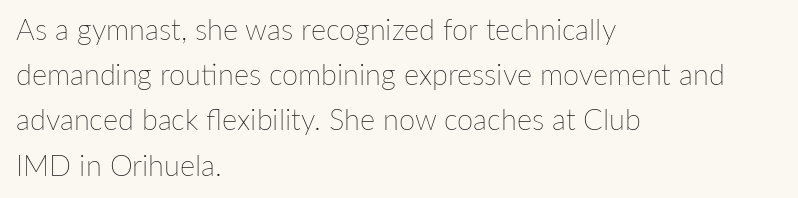
Q: Is the text bold? A: No.
Q: Is the text italic (slanted)? A: No, it is upright.
Q: Is the text underlined? A: No.
Q: How is the paragraph aligned? A: Left-aligned.
Q: Is the spacing between letters normal or unusually wide? A: Normal.
Q: Is the spacing between lines tight, normal or loose? A: Normal.
Q: Width (condensed, normal, or wide)? A: Normal.
Q: Stroke contrast? A: Low.
Q: x-height? A: Medium.
Q: Monospaced? A: No.
